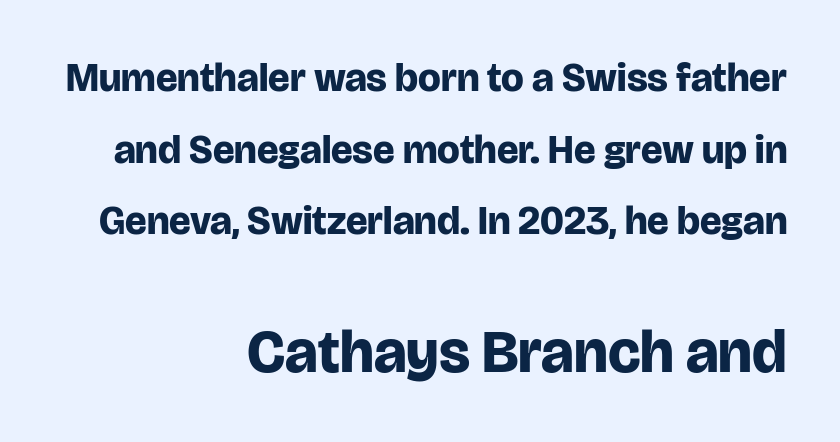
{"serif": "no", "italic": "no", "bold": "yes", "weight": "bold", "width": "normal", "stroke_contrast": "low", "x_height": "large", "monospaced": "no", "underline": "no", "align": "right", "line_spacing_ratio": 1.79, "letter_spacing": "normal", "letter_spacing_em": 0.0, "larger_block": "second", "size_ratio": 1.5, "glyph_px": 60}
